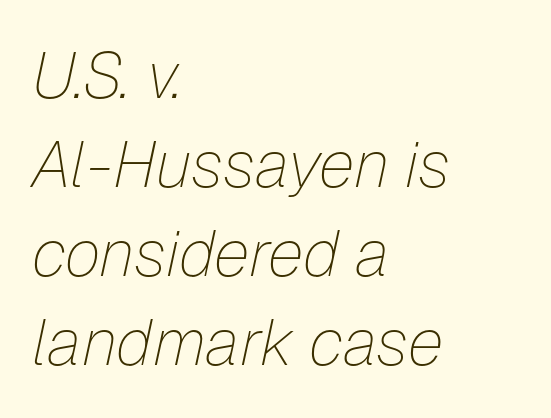
Q: Is the text bold? A: No.
Q: Is the text italic (slanted)? A: Yes, it leans right by about 12 degrees.
Q: Is the text underlined? A: No.
Q: How is the paragraph aligned? A: Left-aligned.
Q: Is the spacing between letters normal or unusually wide? A: Normal.
Q: Is the spacing between lines tight, normal or loose? A: Normal.
Q: Width (condensed, normal, or wide)? A: Normal.
Q: Stroke contrast? A: Low.
Q: x-height? A: Medium.
Q: Monospaced? A: No.
